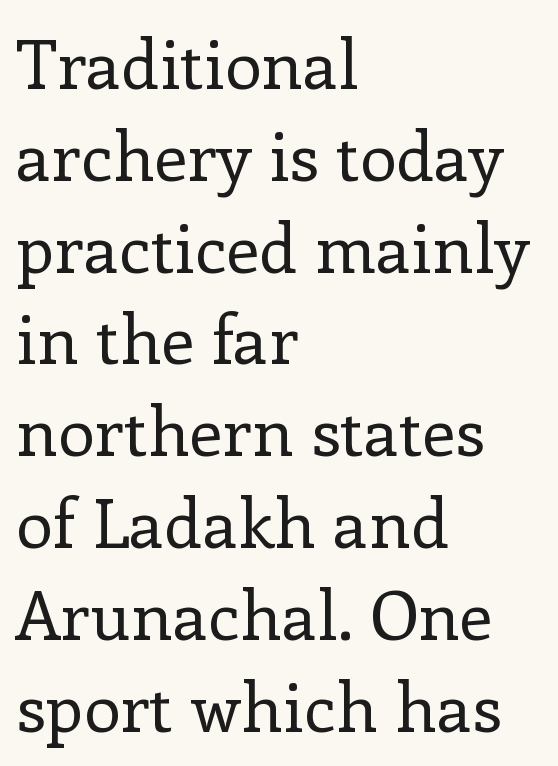
{"serif": "yes", "italic": "no", "bold": "no", "weight": "regular", "width": "normal", "stroke_contrast": "low", "x_height": "medium", "monospaced": "no", "underline": "no", "align": "left", "line_spacing": "normal", "line_spacing_ratio": 1.37, "letter_spacing": "normal", "letter_spacing_em": 0.0, "glyph_px": 67}
